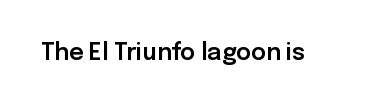
Q: Is the text italic (slanted)? A: No, it is upright.
Q: Is the text underlined? A: No.
Q: Is the spacing between letters normal or unusually wide? A: Normal.
